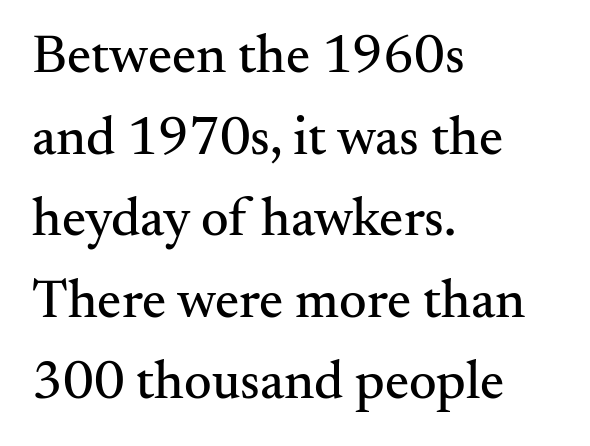
{"serif": "yes", "italic": "no", "width": "normal", "stroke_contrast": "medium", "x_height": "small", "monospaced": "no", "underline": "no", "align": "left", "line_spacing": "normal", "line_spacing_ratio": 1.51, "letter_spacing": "normal", "letter_spacing_em": 0.0, "glyph_px": 54}
